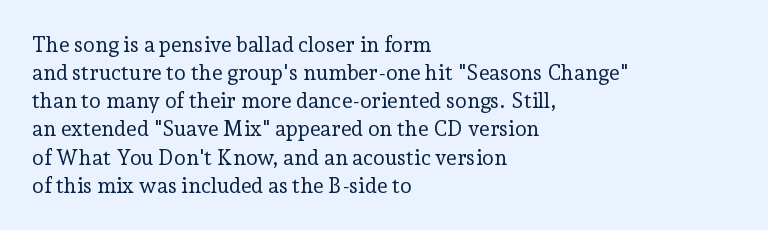
Visually the block forms a straight wall on the left and a jagged coastline on the right. Style check: upright. Bold? No — there's no thickening of the strokes. Notice how descenders clear the ascenders below comfortably — that's standard leading. Each word holds together tightly as a unit, with standard inter-letter gaps.
